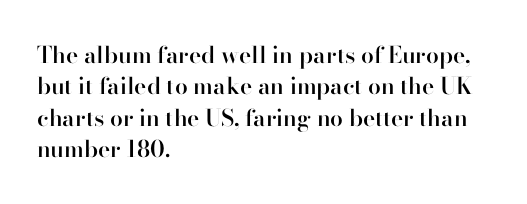
Type without underlining. Compared with an ordinary text face, these strokes are moderately heavier — a semibold. A typesetter would call this zero additional tracking. The vertical gap from one line to the next is medium.
